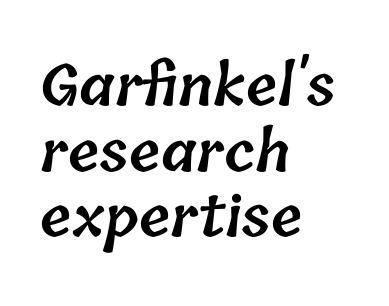
{"bold": "semi", "weight": "semibold", "width": "normal", "stroke_contrast": "low", "x_height": "medium", "monospaced": "no", "underline": "no", "align": "left", "line_spacing": "tight", "line_spacing_ratio": 1.15, "letter_spacing": "normal", "letter_spacing_em": 0.0, "glyph_px": 57}
